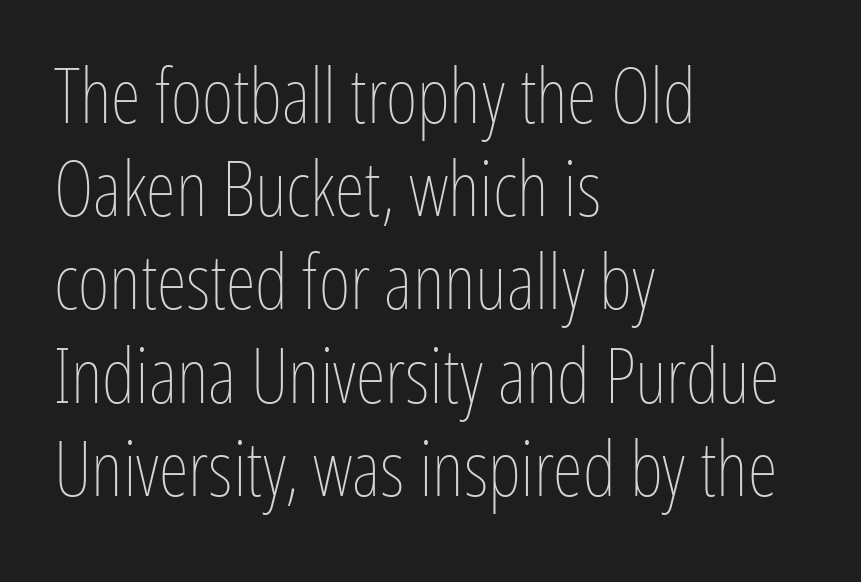
{"italic": "no", "bold": "no", "weight": "thin", "width": "condensed", "stroke_contrast": "low", "x_height": "medium", "monospaced": "no", "underline": "no", "align": "left", "line_spacing_ratio": 1.21, "letter_spacing": "normal", "letter_spacing_em": 0.0, "glyph_px": 77}
